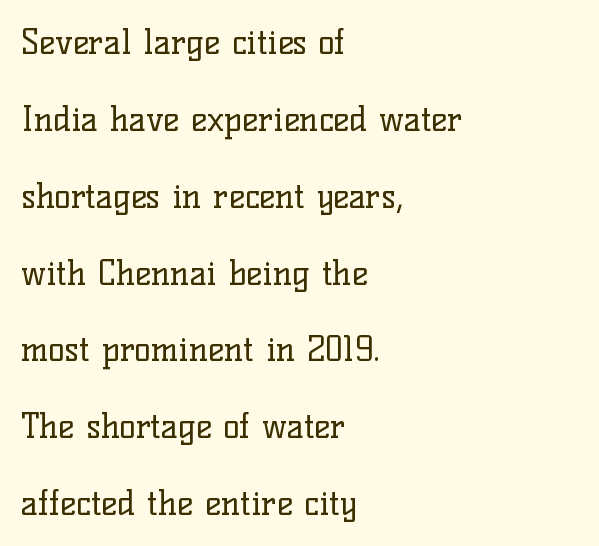
Q: Is the text bold? A: No.
Q: Is the text italic (slanted)? A: No, it is upright.
Q: Is the typeface a serif or a sans-serif typeface? A: Serif.
Q: Is the text underlined? A: No.
Q: How is the paragraph aligned? A: Left-aligned.
Q: Is the spacing between letters normal or unusually wide? A: Normal.
Q: Is the spacing between lines tight, normal or loose? A: Loose.
Q: Width (condensed, normal, or wide)? A: Normal.
Q: Stroke contrast? A: Low.
Q: x-height? A: Medium.
Q: Monospaced? A: No.
